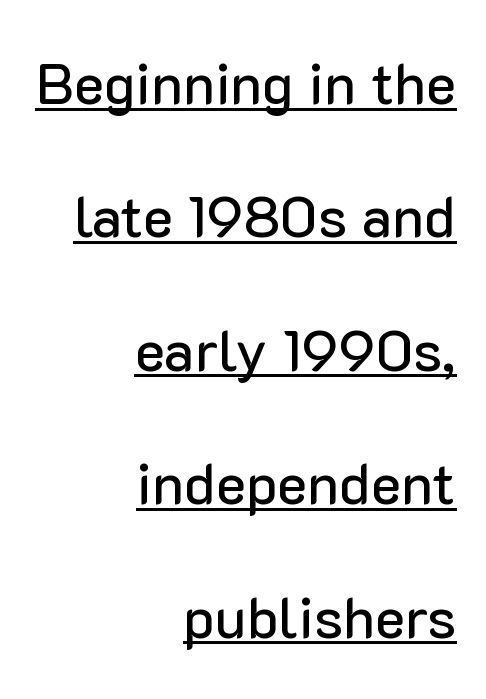
Q: Is the text italic (slanted)? A: No, it is upright.
Q: Is the typeface a serif or a sans-serif typeface? A: Sans-serif.
Q: Is the text underlined? A: Yes.
Q: How is the paragraph aligned? A: Right-aligned.
Q: Is the spacing between letters normal or unusually wide? A: Normal.
Q: Is the spacing between lines tight, normal or loose? A: Loose.
Q: Width (condensed, normal, or wide)? A: Normal.
Q: Stroke contrast? A: Low.
Q: x-height? A: Medium.
Q: Monospaced? A: No.
